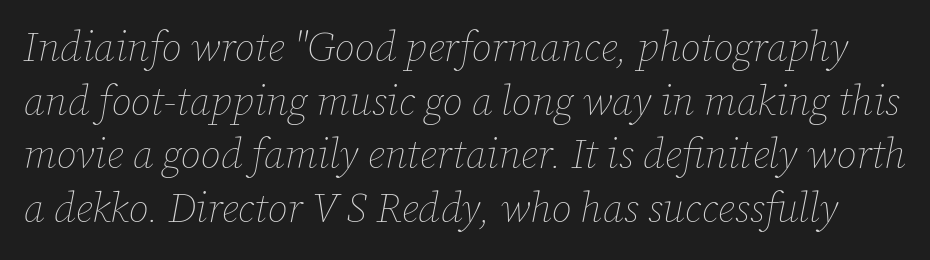
Q: Is the text bold? A: No.
Q: Is the text italic (slanted)? A: Yes, it leans right by about 12 degrees.
Q: Is the text underlined? A: No.
Q: Is the spacing between letters normal or unusually wide? A: Normal.
Q: Is the spacing between lines tight, normal or loose? A: Normal.
Q: Width (condensed, normal, or wide)? A: Normal.
Q: Stroke contrast? A: Low.
Q: x-height? A: Medium.
Q: Monospaced? A: No.
